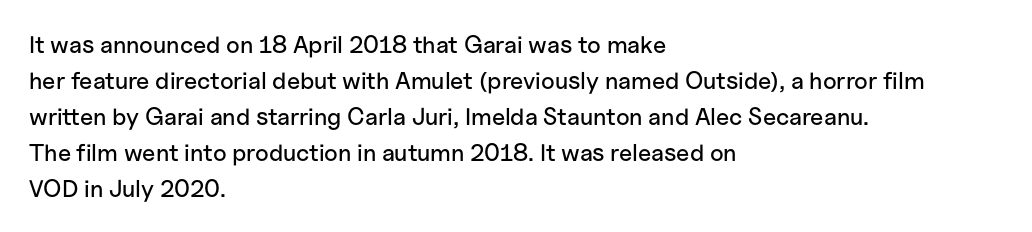
{"italic": "no", "underline": "no", "align": "left", "line_spacing": "normal", "line_spacing_ratio": 1.5, "letter_spacing": "normal", "letter_spacing_em": 0.0, "glyph_px": 24}
